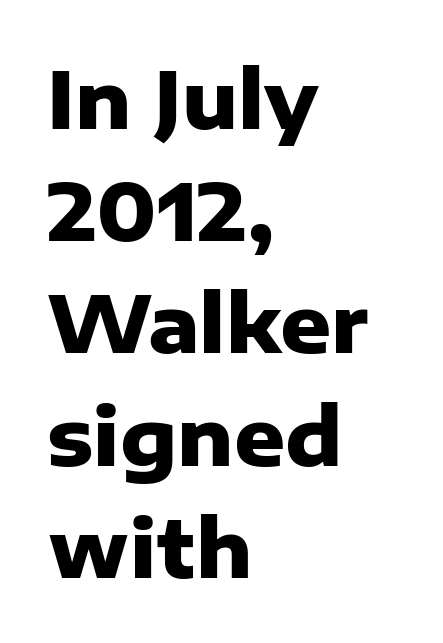
The image shows 79 px heavy sans-serif type, upright; set left-aligned, normal line spacing (1.42x), normal letter spacing, not underlined; low stroke contrast and a medium x-height.
